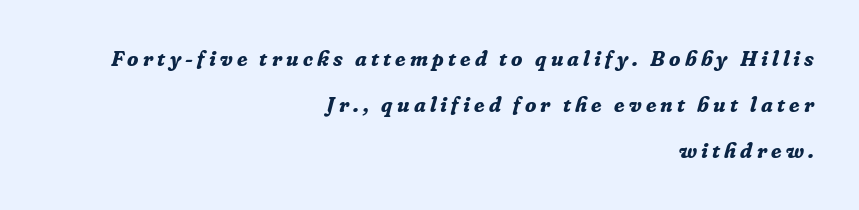
The image shows 21 px bold type, italic (leaning right); set right-aligned, loose line spacing (2.2x), unusually wide letter spacing (+0.2 em), not underlined.
